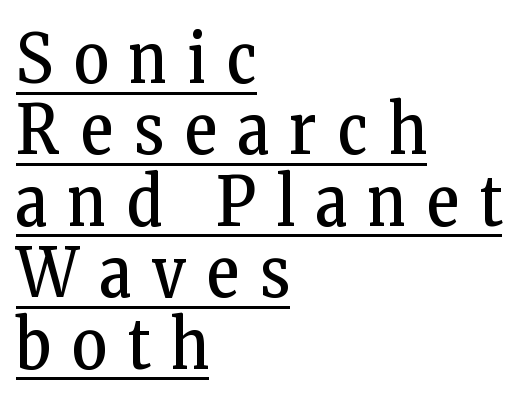
{"serif": "yes", "italic": "no", "bold": "no", "weight": "regular", "width": "condensed", "stroke_contrast": "low", "x_height": "medium", "monospaced": "no", "underline": "yes", "align": "left", "line_spacing": "tight", "line_spacing_ratio": 1.05, "letter_spacing": "wide", "letter_spacing_em": 0.31, "glyph_px": 68}
